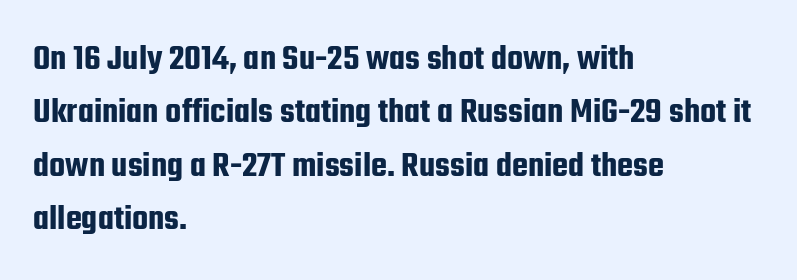
The image shows 37 px condensed sans-serif type, upright; set left-aligned, normal line spacing (1.44x), normal letter spacing, not underlined; low stroke contrast and a medium x-height.
